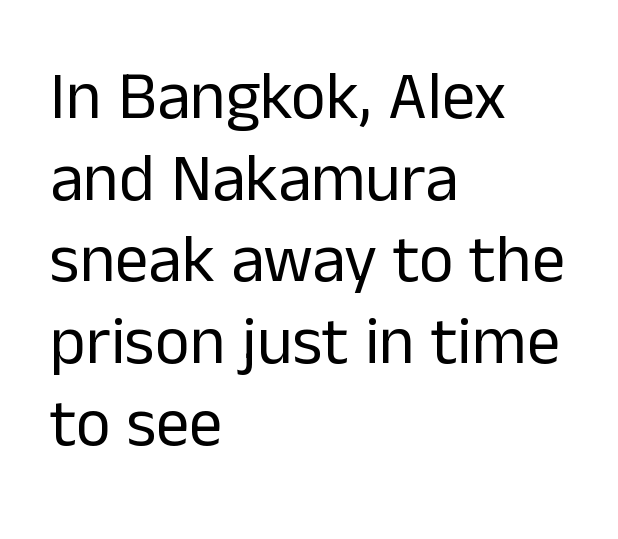
{"serif": "no", "italic": "no", "bold": "no", "weight": "regular", "width": "normal", "stroke_contrast": "low", "x_height": "medium", "monospaced": "no", "underline": "no", "align": "left", "line_spacing_ratio": 1.22, "letter_spacing": "normal", "letter_spacing_em": 0.0, "glyph_px": 67}
